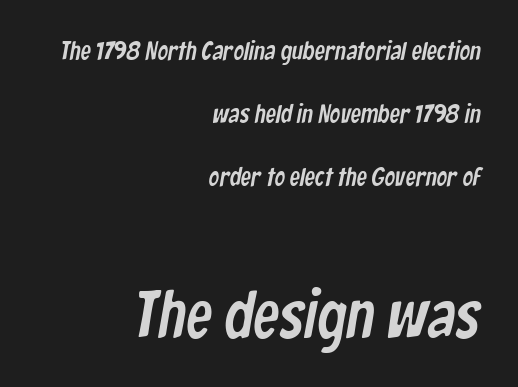
{"serif": "no", "width": "condensed", "stroke_contrast": "low", "x_height": "medium", "monospaced": "no", "underline": "no", "align": "right", "line_spacing": "loose", "line_spacing_ratio": 2.42, "letter_spacing": "normal", "letter_spacing_em": 0.0, "larger_block": "second", "size_ratio": 2.54, "glyph_px": 66}
